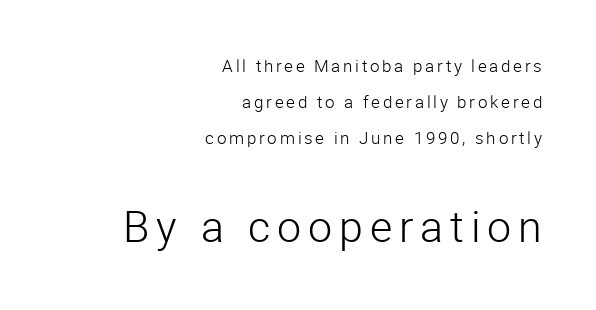
Just letters on the line, the space beneath them empty. Italic? Not at all — the glyphs are vertical. If you measured baseline to baseline, you'd find a long distance. The later block is typeset at a bigger size than the earlier block.
